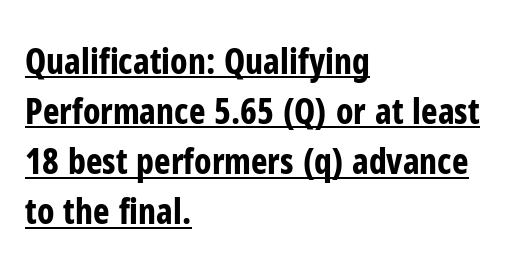
A baseline rule has been typeset under these characters. Each glyph is drawn with heavy, bold strokes. If you measured baseline to baseline, you'd find a middling distance. This rendering uses left alignment, leaving the right contour irregular.
